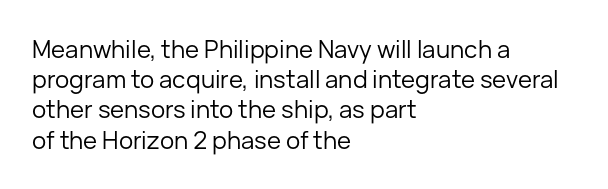
The weight would be labelled regular, book, light, or lighter still. Every stem runs plumb, perpendicular to the baseline. Descender tails drop into unmarked territory. One glance says typical: line gaps are just what's usual.
